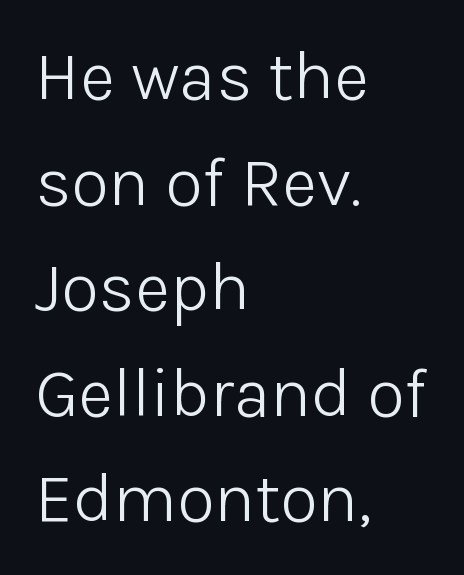
The rows are spaced the way most documents space them. The face used here is proportionally spaced, like ordinary book or web type. No extra tracking has been applied to these lines. Weight class: somewhere from thin through regular.
